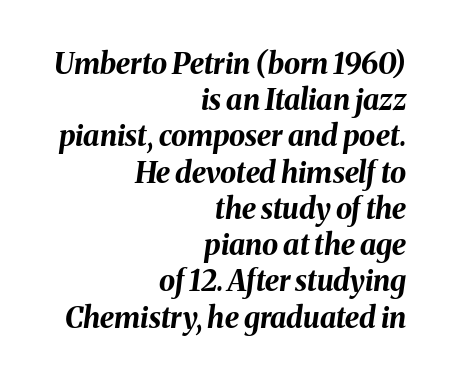
Q: Is the text bold? A: Yes.
Q: Is the text italic (slanted)? A: Yes, it leans right by about 8 degrees.
Q: Is the text underlined? A: No.
Q: How is the paragraph aligned? A: Right-aligned.
Q: Is the spacing between letters normal or unusually wide? A: Normal.
Q: Is the spacing between lines tight, normal or loose? A: Normal.
Q: Width (condensed, normal, or wide)? A: Normal.
Q: Stroke contrast? A: Medium.
Q: x-height? A: Medium.
Q: Monospaced? A: No.
